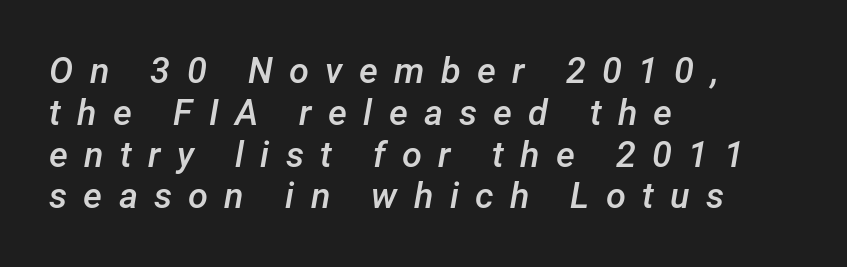
{"italic": "yes", "lean": "right", "slant_degrees": 12, "bold": "semi", "weight": "semibold", "width": "normal", "stroke_contrast": "low", "x_height": "medium", "monospaced": "no", "underline": "no", "align": "left", "line_spacing_ratio": 1.16, "letter_spacing": "wide", "letter_spacing_em": 0.45, "glyph_px": 36}
